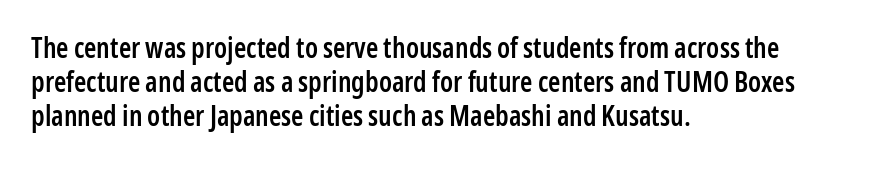
Look at the stroke-to-counter ratio: somewhat heavy, a semibold. Does the lettering tilt? It doesn't — this is upright. The letters advance in unequal steps, a hallmark of proportional type. The passage is arranged the way most books set body copy — flush left. The rendering shows plain stroke endings on the letterforms — a sans-serif design.
